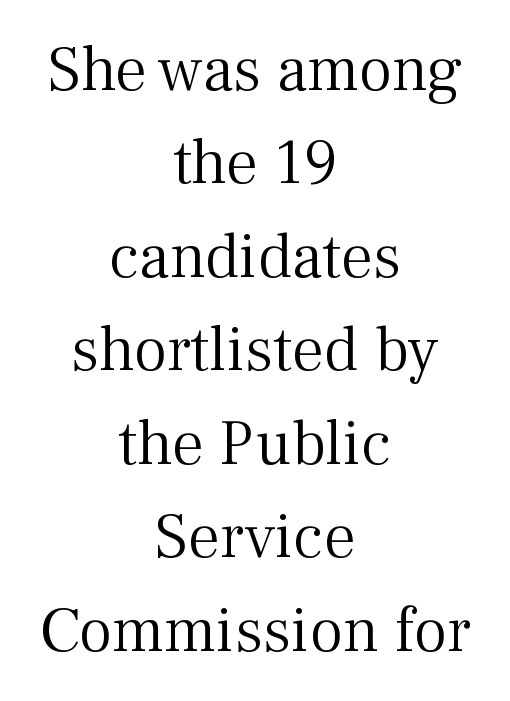
Unbolded letterforms with no extra heft. How would I describe the line gaps? Plain and ordinary. Anything drawn beneath the words? Only blank space. Caption: multi-line text, centered on the measure. Glyph-to-glyph distance matches everyday printed text. The type sits square on the baseline with zero lean.
